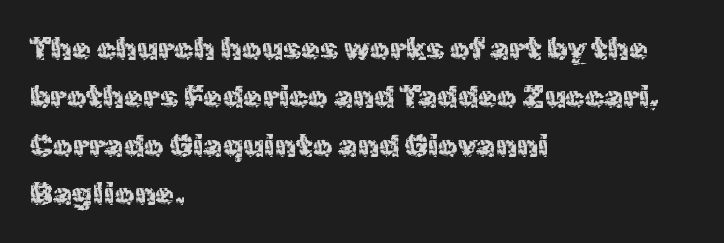
Q: Is the text bold? A: No.
Q: Is the text italic (slanted)? A: No, it is upright.
Q: Is the typeface a serif or a sans-serif typeface? A: Sans-serif.
Q: Is the text underlined? A: No.
Q: How is the paragraph aligned? A: Left-aligned.
Q: Is the spacing between letters normal or unusually wide? A: Normal.
Q: Is the spacing between lines tight, normal or loose? A: Normal.
Q: Width (condensed, normal, or wide)? A: Normal.
Q: x-height? A: Medium.
Q: Monospaced? A: No.
